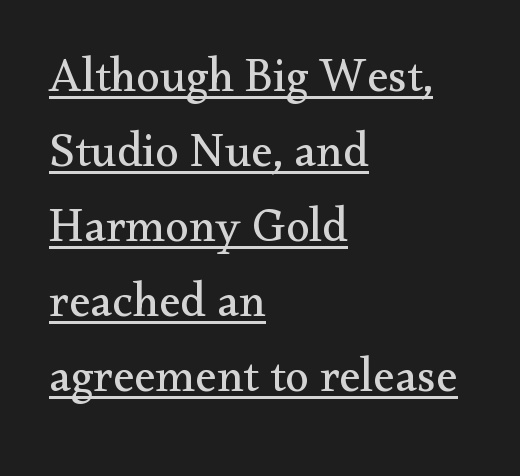
Q: Is the text bold? A: No.
Q: Is the text italic (slanted)? A: No, it is upright.
Q: Is the typeface a serif or a sans-serif typeface? A: Serif.
Q: Is the text underlined? A: Yes.
Q: How is the paragraph aligned? A: Left-aligned.
Q: Is the spacing between letters normal or unusually wide? A: Normal.
Q: Is the spacing between lines tight, normal or loose? A: Normal.
Q: Width (condensed, normal, or wide)? A: Normal.
Q: Stroke contrast? A: Medium.
Q: x-height? A: Small.
Q: Monospaced? A: No.
